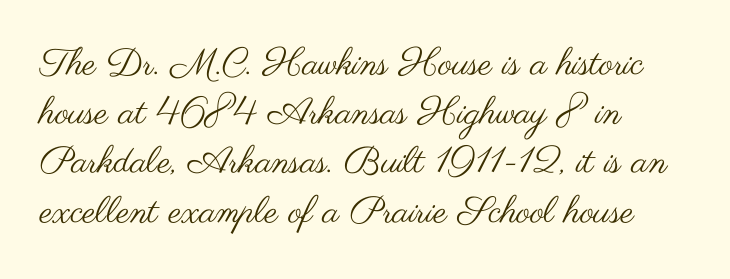
The image shows 37 px regular-weight, wide sans-serif type; set left-aligned, normal line spacing (1.33x), normal letter spacing, not underlined; medium stroke contrast and a small x-height.
